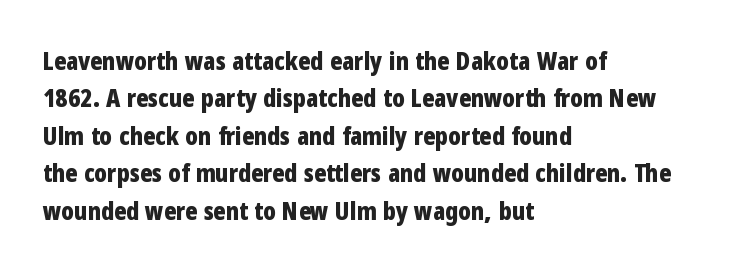
Q: Is the text bold? A: Yes.
Q: Is the text italic (slanted)? A: No, it is upright.
Q: Is the text underlined? A: No.
Q: How is the paragraph aligned? A: Left-aligned.
Q: Is the spacing between letters normal or unusually wide? A: Normal.
Q: Is the spacing between lines tight, normal or loose? A: Normal.
